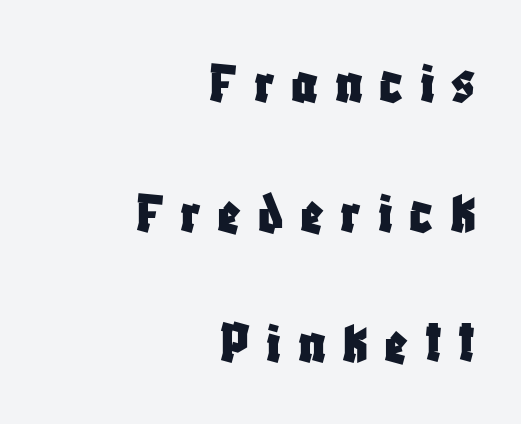
Q: Is the text italic (slanted)? A: No, it is upright.
Q: Is the typeface a serif or a sans-serif typeface? A: Sans-serif.
Q: Is the text underlined? A: No.
Q: How is the paragraph aligned? A: Right-aligned.
Q: Is the spacing between letters normal or unusually wide? A: Unusually wide.
Q: Is the spacing between lines tight, normal or loose? A: Loose.
Q: Width (condensed, normal, or wide)? A: Condensed.
Q: Stroke contrast? A: Low.
Q: x-height? A: Large.
Q: Monospaced? A: No.
